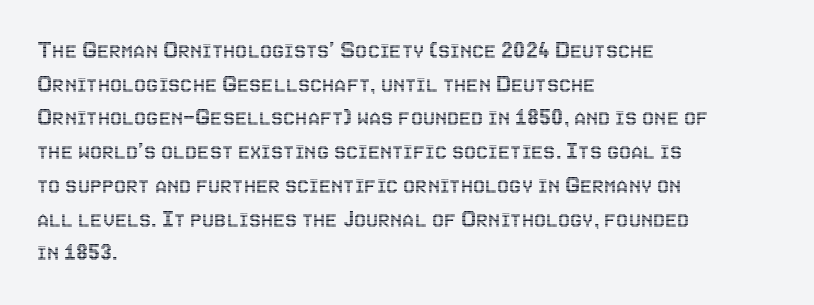
Q: Is the text italic (slanted)? A: No, it is upright.
Q: Is the text underlined? A: No.
Q: How is the paragraph aligned? A: Left-aligned.
Q: Is the spacing between letters normal or unusually wide? A: Normal.
Q: Is the spacing between lines tight, normal or loose? A: Normal.
